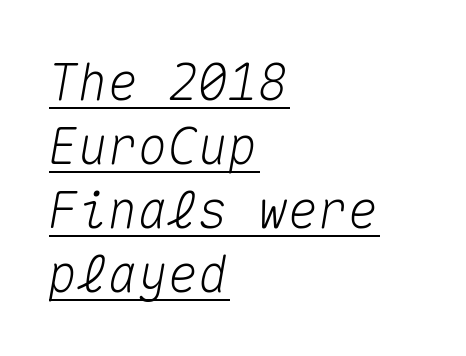
{"italic": "yes", "lean": "right", "slant_degrees": 10, "width": "normal", "stroke_contrast": "medium", "x_height": "medium", "monospaced": "yes", "underline": "yes", "align": "left", "line_spacing": "normal", "line_spacing_ratio": 1.28, "letter_spacing": "normal", "letter_spacing_em": 0.0, "glyph_px": 50}
